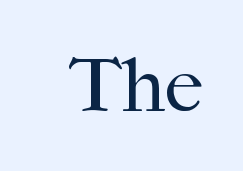
The characters are drawn with everyday or finer stroke widths. These lines keep a tight, regular rhythm from letter to letter. Descender tails drop into unmarked territory. These lines are rendered in a variable-pitch font.
